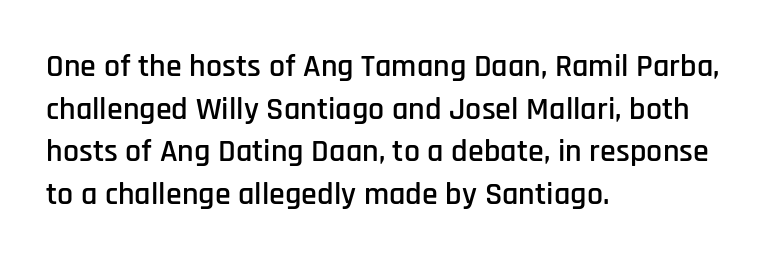
{"serif": "no", "italic": "no", "width": "condensed", "stroke_contrast": "low", "x_height": "large", "monospaced": "no", "underline": "no", "align": "left", "line_spacing": "normal", "line_spacing_ratio": 1.33, "letter_spacing": "normal", "letter_spacing_em": 0.0, "glyph_px": 32}
